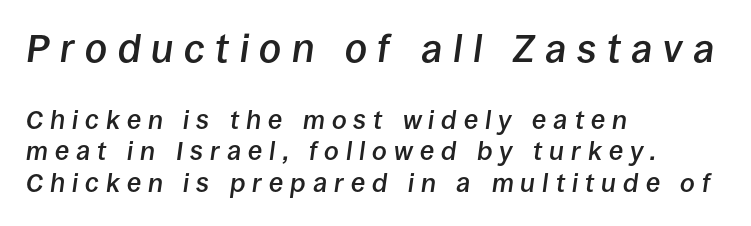
The image shows 39 px semibold type, italic (leaning right); set left-aligned, line spacing 1.22x, unusually wide letter spacing (+0.27 em), not underlined; the first (top) block is 1.5x larger; low stroke contrast and a large x-height.
